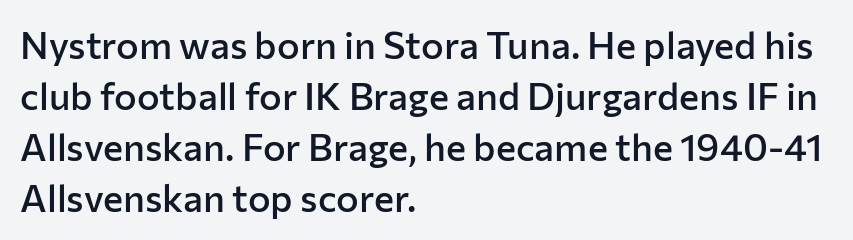
Q: Is the text bold? A: Semi-bold.
Q: Is the text italic (slanted)? A: No, it is upright.
Q: Is the typeface a serif or a sans-serif typeface? A: Sans-serif.
Q: Is the text underlined? A: No.
Q: How is the paragraph aligned? A: Left-aligned.
Q: Is the spacing between letters normal or unusually wide? A: Normal.
Q: Is the spacing between lines tight, normal or loose? A: Normal.
Q: Width (condensed, normal, or wide)? A: Normal.
Q: Stroke contrast? A: Low.
Q: x-height? A: Medium.
Q: Monospaced? A: No.
